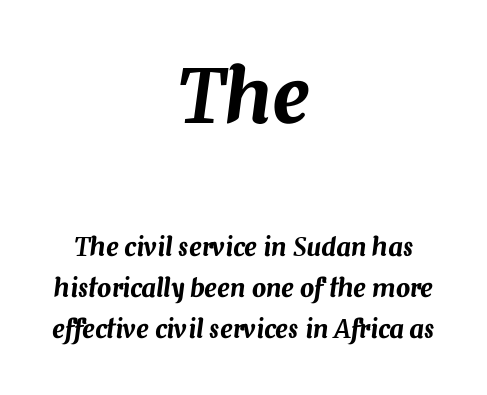
Q: Is the text italic (slanted)? A: Yes, it leans right by about 7 degrees.
Q: Is the text underlined? A: No.
Q: How is the paragraph aligned? A: Centered.
Q: Is the spacing between letters normal or unusually wide? A: Normal.
Q: Is the spacing between lines tight, normal or loose? A: Normal.
Q: Which block of text is set in a larger size, the first (top) or the second (bottom)? A: The first (top) one.
Q: Width (condensed, normal, or wide)? A: Normal.
Q: Stroke contrast? A: Medium.
Q: x-height? A: Medium.
Q: Monospaced? A: No.
